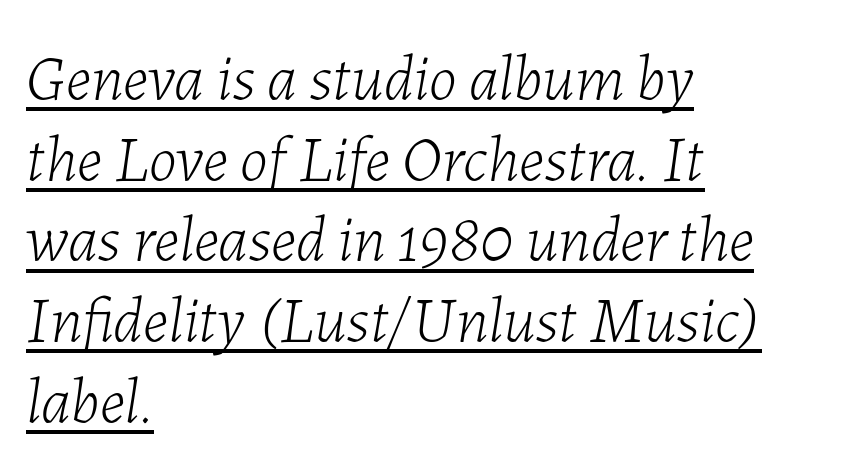
The image shows 64 px light type, italic (leaning right); set left-aligned, normal line spacing (1.26x), normal letter spacing, underlined; low stroke contrast and a medium x-height.
